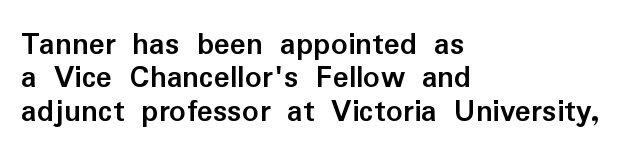
{"serif": "no", "italic": "no", "bold": "yes", "weight": "semibold", "width": "normal", "stroke_contrast": "low", "x_height": "medium", "monospaced": "no", "underline": "no", "align": "left", "line_spacing": "tight", "line_spacing_ratio": 1.01, "letter_spacing": "normal", "letter_spacing_em": 0.0, "glyph_px": 33}
